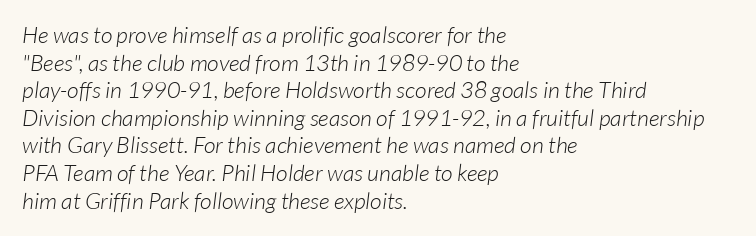
The lines in this sample share a left origin and differ only in where they stop. Nothing heavy about these letters — not bold at all. There is no visible air inserted between adjacent glyphs. Any mark beneath the type? The region is blank.
